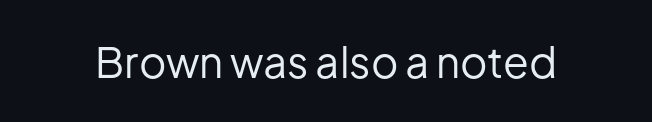
Note: no serifs on the glyphs. The zone under the glyphs is completely vacant. These lines are rendered in a variable-pitch font. The letters stand straight up with perfectly vertical stems.
